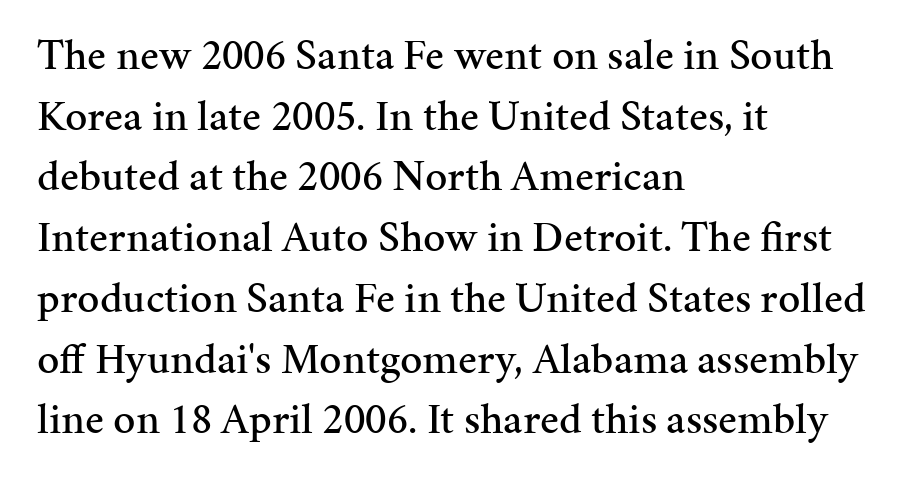
The image shows 44 px serif type, upright; set left-aligned, normal line spacing (1.38x), normal letter spacing, not underlined; medium stroke contrast and a medium x-height.
